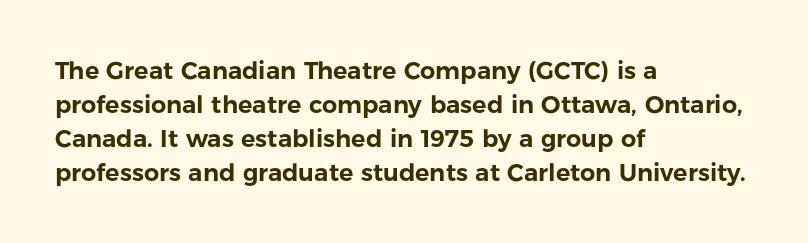
The image shows 24 px text type, upright; set left-aligned, normal line spacing (1.41x), normal letter spacing, not underlined.
